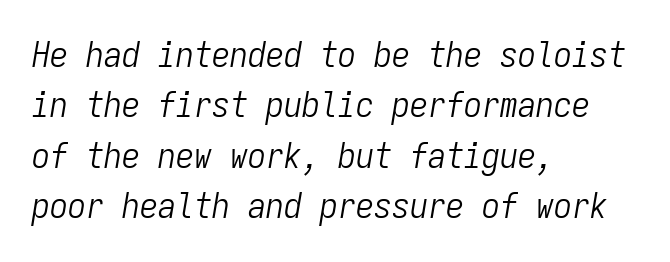
The image shows 36 px light, condensed type, italic (leaning right), monospaced; set left-aligned, normal line spacing (1.4x), normal letter spacing, not underlined; low stroke contrast and a medium x-height.
